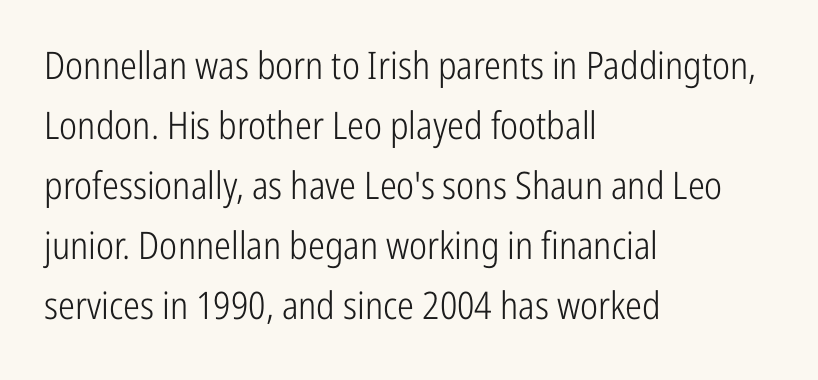
{"serif": "no", "italic": "no", "bold": "no", "weight": "light", "width": "condensed", "stroke_contrast": "low", "x_height": "medium", "monospaced": "no", "underline": "no", "align": "left", "line_spacing": "normal", "line_spacing_ratio": 1.58, "letter_spacing": "normal", "letter_spacing_em": 0.0, "glyph_px": 38}
